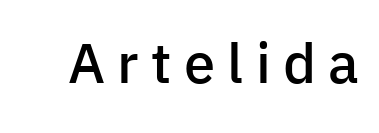
Q: Is the text bold? A: Semi-bold.
Q: Is the text italic (slanted)? A: No, it is upright.
Q: Is the typeface a serif or a sans-serif typeface? A: Sans-serif.
Q: Is the text underlined? A: No.
Q: Is the spacing between letters normal or unusually wide? A: Unusually wide.
Q: Width (condensed, normal, or wide)? A: Normal.
Q: Stroke contrast? A: Low.
Q: x-height? A: Medium.
Q: Monospaced? A: No.
